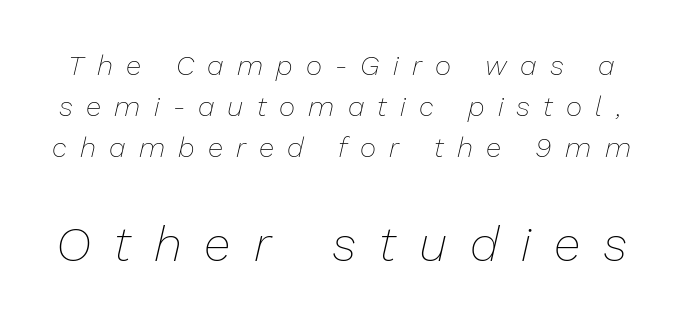
Q: Is the text bold? A: No.
Q: Is the text italic (slanted)? A: Yes, it leans right by about 13 degrees.
Q: Is the text underlined? A: No.
Q: Is the spacing between letters normal or unusually wide? A: Unusually wide.
Q: Is the spacing between lines tight, normal or loose? A: Normal.
Q: Which block of text is set in a larger size, the first (top) or the second (bottom)? A: The second (bottom) one.
Q: Width (condensed, normal, or wide)? A: Normal.
Q: Stroke contrast? A: Low.
Q: x-height? A: Medium.
Q: Monospaced? A: No.
